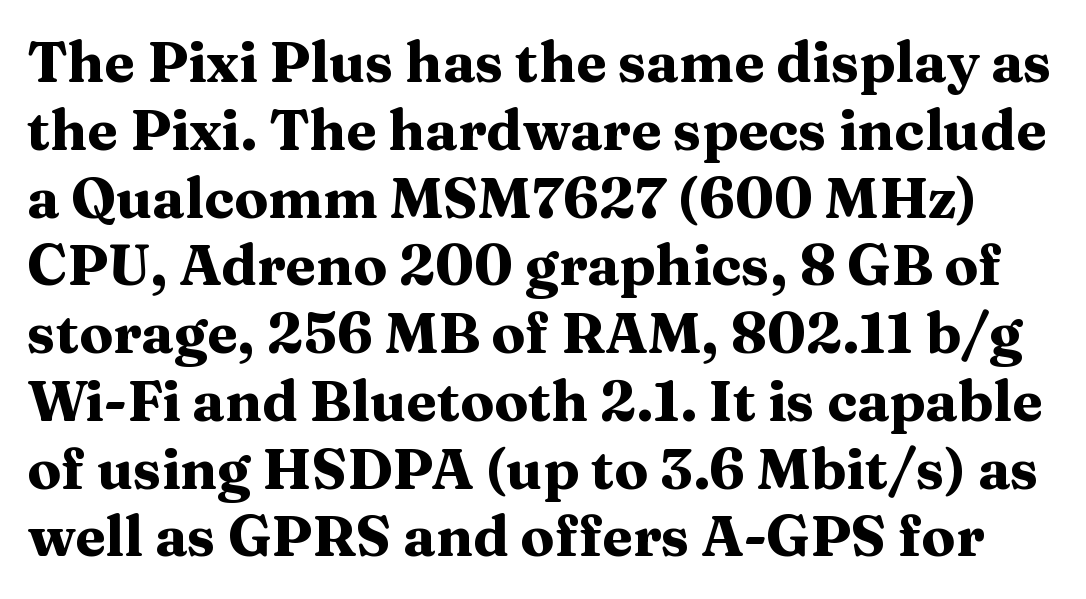
The image shows 56 px heavy, wide serif type, upright; set line spacing 1.21x, normal letter spacing, not underlined; medium stroke contrast and a medium x-height.
